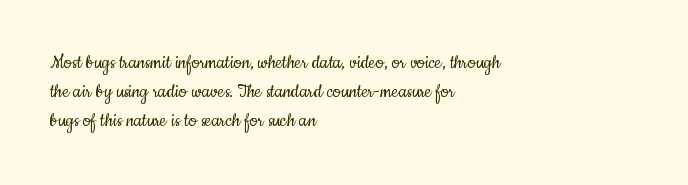
{"bold": "no", "underline": "no", "align": "left", "line_spacing": "normal", "line_spacing_ratio": 1.32, "letter_spacing": "normal", "letter_spacing_em": 0.0, "glyph_px": 22}
